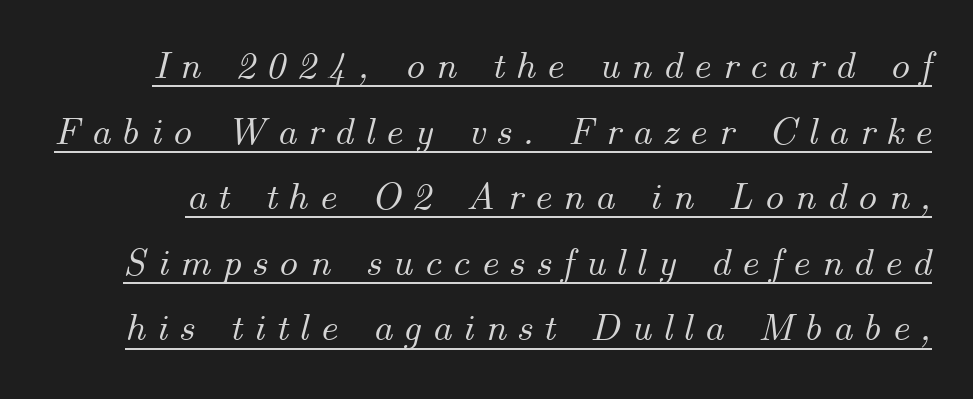
The image shows 39 px text type, italic (leaning right); set normal line spacing (1.68x), unusually wide letter spacing (+0.27 em), underlined; medium stroke contrast and a small x-height.
